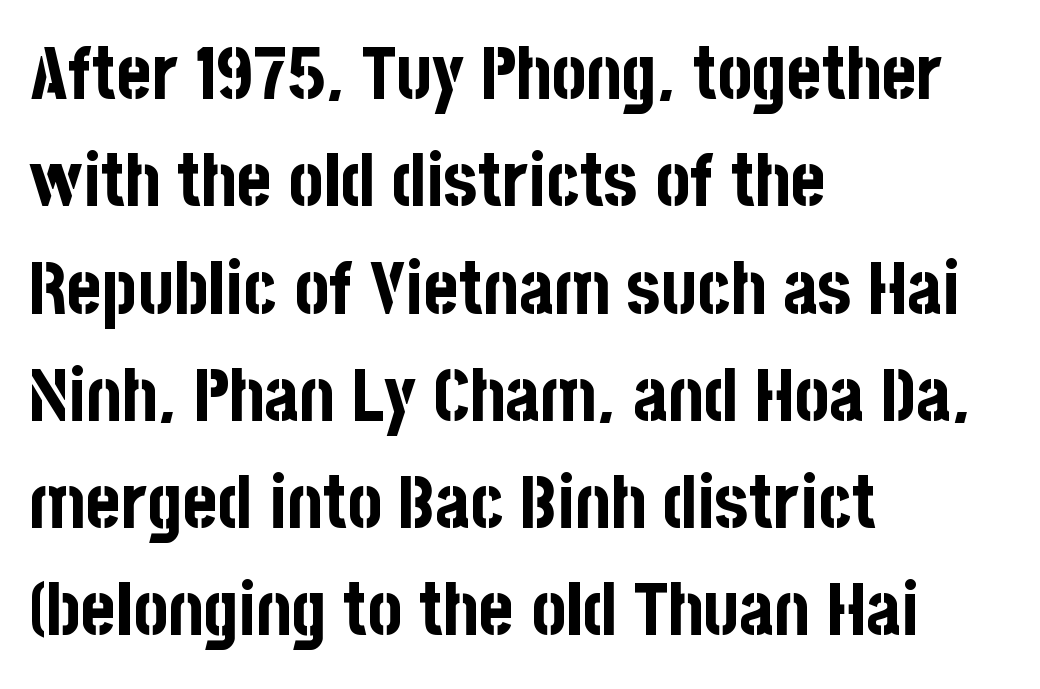
{"serif": "no", "italic": "no", "bold": "yes", "weight": "bold", "width": "condensed", "stroke_contrast": "low", "x_height": "large", "monospaced": "no", "underline": "no", "align": "left", "line_spacing": "normal", "line_spacing_ratio": 1.45, "letter_spacing": "normal", "letter_spacing_em": 0.0, "glyph_px": 74}
